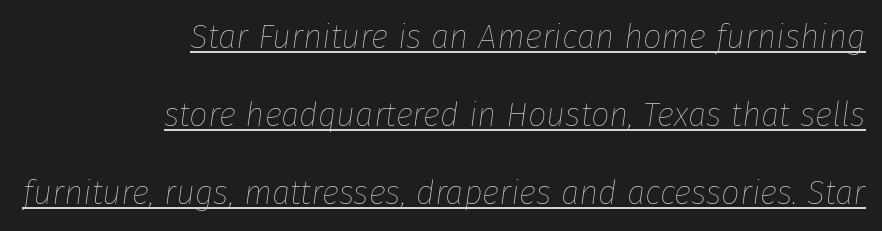
The image shows 33 px thin type, italic (leaning right); set right-aligned, loose line spacing (2.37x), normal letter spacing, underlined; low stroke contrast and a medium x-height.
